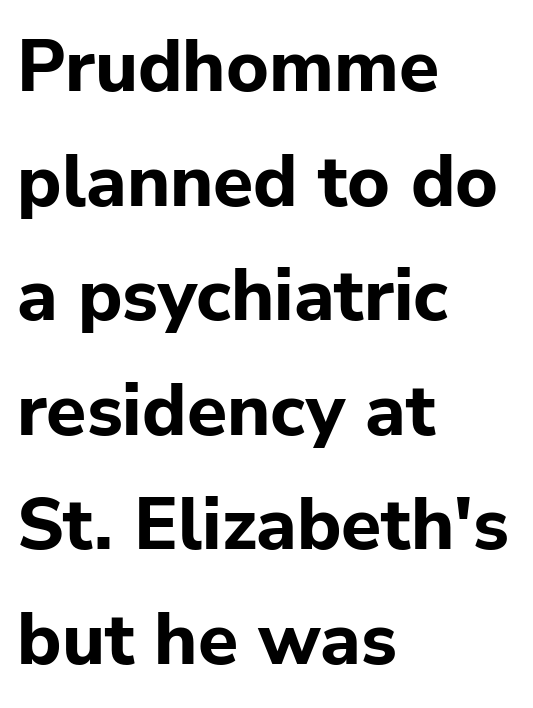
Q: Is the text bold? A: Yes.
Q: Is the text italic (slanted)? A: No, it is upright.
Q: Is the typeface a serif or a sans-serif typeface? A: Sans-serif.
Q: Is the text underlined? A: No.
Q: How is the paragraph aligned? A: Left-aligned.
Q: Is the spacing between letters normal or unusually wide? A: Normal.
Q: Is the spacing between lines tight, normal or loose? A: Normal.
Q: Width (condensed, normal, or wide)? A: Normal.
Q: Stroke contrast? A: Low.
Q: x-height? A: Medium.
Q: Monospaced? A: No.
